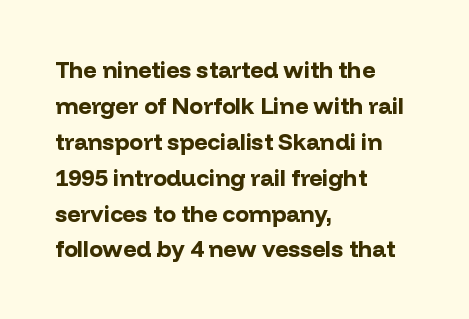
The line-height multiplier appears to be the usual default. Plain, unruled lines of type. The type is set solid horizontally, with unmodified tracking. Horizontal alignment here is leftward, the default for most running prose. Does the weight exceed regular? Yes, all the way to bold.
